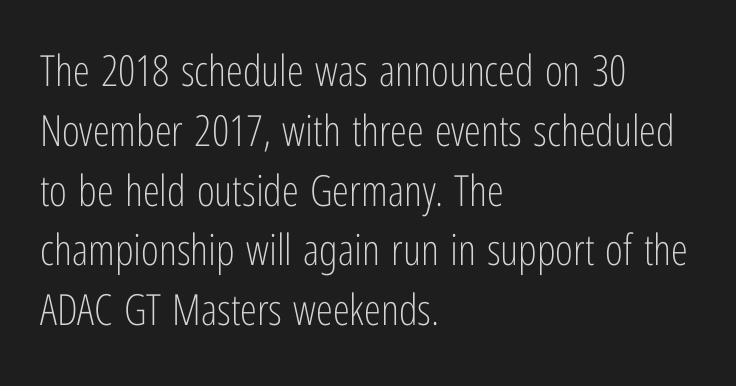
Posture: straight, roman, zero tilt. You could not count columns in this text — the font is proportionally spaced. The rendering uses a moderate line-height, typical for paragraphs. The zone under the glyphs is completely vacant. Does extra space separate the letters? No, they use regular spacing.
